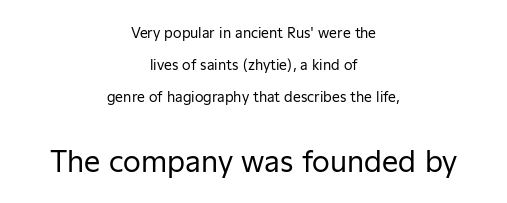
Every row of glyphs is offset so its center matches the block's center. Vertically, the passage feels expansive, rows floating well apart. The rendering enlarges the type as you move from the upper chunk to the lower. Serif or sans? Sans — the stroke terminals are bare. This rendering features lettering with no underline. Is this a heavy cut? Hardly; it is regular or lighter.
